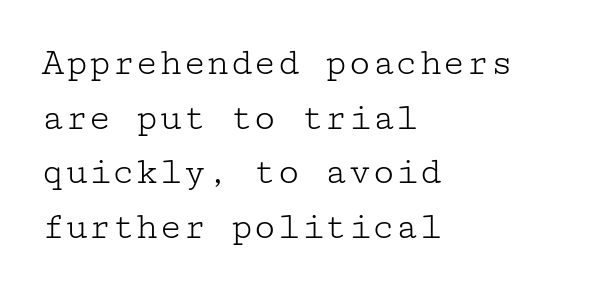
The image shows 39 px light, wide serif type, upright; set left-aligned, normal line spacing (1.4x), normal letter spacing, not underlined; low stroke contrast and a medium x-height.
